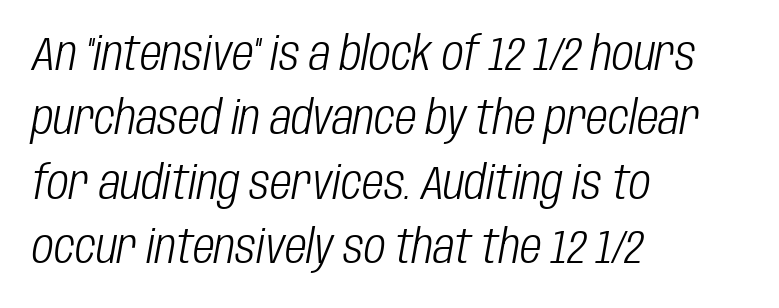
Q: Is the text bold? A: No.
Q: Is the text italic (slanted)? A: Yes, it leans right by about 10 degrees.
Q: Is the text underlined? A: No.
Q: How is the paragraph aligned? A: Left-aligned.
Q: Is the spacing between letters normal or unusually wide? A: Normal.
Q: Is the spacing between lines tight, normal or loose? A: Normal.
Q: Width (condensed, normal, or wide)? A: Condensed.
Q: Stroke contrast? A: Low.
Q: x-height? A: Large.
Q: Monospaced? A: No.
